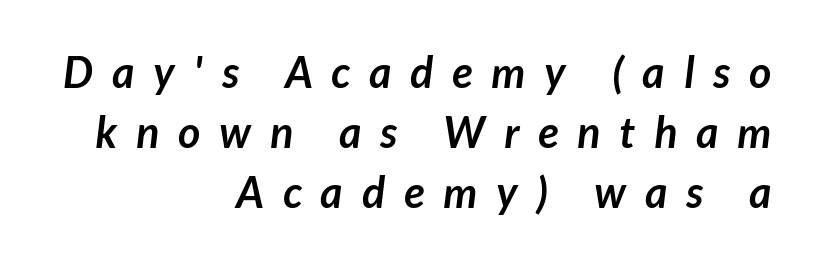
{"serif": "no", "bold": "yes", "weight": "semibold", "width": "normal", "stroke_contrast": "low", "x_height": "medium", "monospaced": "no", "underline": "no", "align": "right", "line_spacing": "normal", "line_spacing_ratio": 1.39, "letter_spacing": "wide", "letter_spacing_em": 0.44, "glyph_px": 43}
